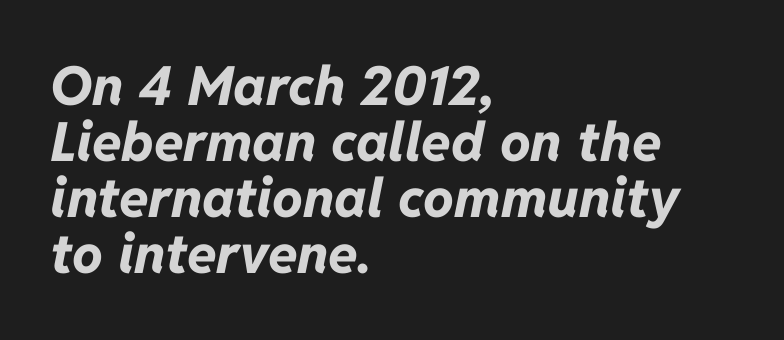
The image shows 54 px bold type, italic (leaning right); set left-aligned, tight line spacing (1.04x), normal letter spacing, not underlined; low stroke contrast and a medium x-height.
